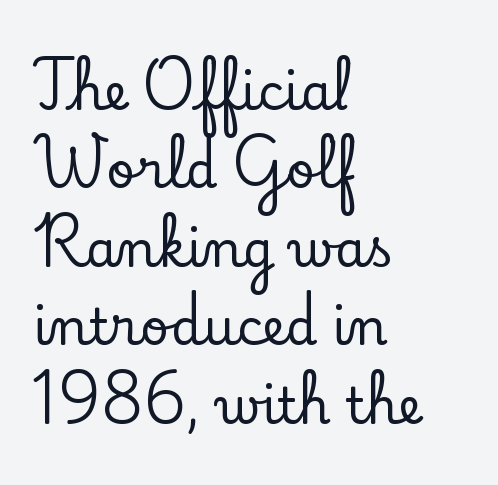
Q: Is the text italic (slanted)? A: No, it is upright.
Q: Is the typeface a serif or a sans-serif typeface? A: Serif.
Q: Is the text underlined? A: No.
Q: How is the paragraph aligned? A: Left-aligned.
Q: Is the spacing between letters normal or unusually wide? A: Normal.
Q: Is the spacing between lines tight, normal or loose? A: Normal.
Q: Width (condensed, normal, or wide)? A: Normal.
Q: Stroke contrast? A: Low.
Q: x-height? A: Small.
Q: Monospaced? A: No.
